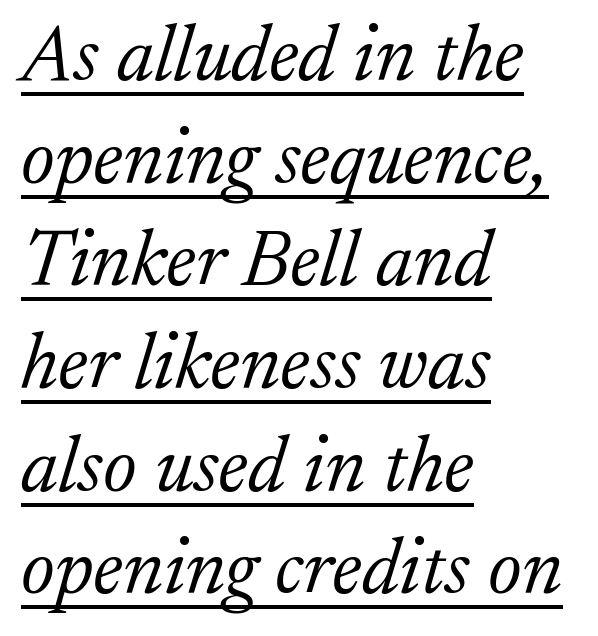
Emphasis is given by a line drawn under the lettering. Typographically, this falls in the serif category. A typesetter would call this proportional, since set widths differ per character. Does the lettering tilt? It does — this is italic.
